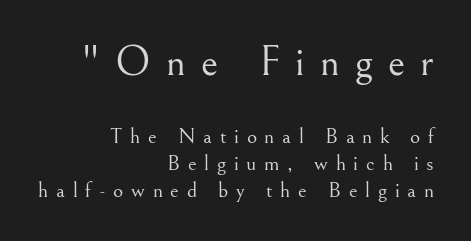
Right-aligned paragraph, ragged on the left. Italic: no, the glyphs are upright roman. Size hierarchy here favors the leading block over the trailing one. The space directly below the letters is spotless. The letterforms stand isolated, each surrounded by extra space. A typesetter would call this proportional, since set widths differ per character.
